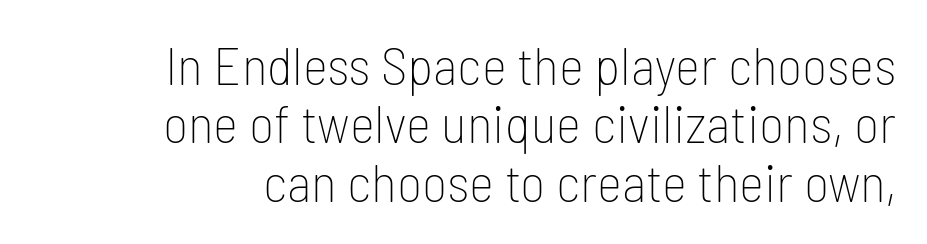
The image shows 54 px thin, condensed sans-serif type, upright; set right-aligned, tight line spacing (1.08x), normal letter spacing, not underlined; low stroke contrast and a medium x-height.
